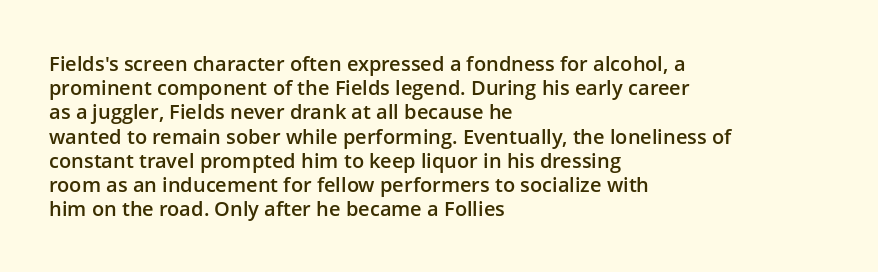
{"italic": "no", "bold": "semi", "underline": "no", "align": "left", "line_spacing_ratio": 1.21, "letter_spacing": "normal", "letter_spacing_em": 0.0, "glyph_px": 20}
